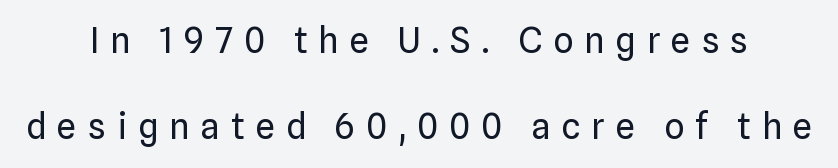
{"serif": "no", "italic": "no", "bold": "no", "weight": "regular", "width": "normal", "stroke_contrast": "low", "x_height": "medium", "monospaced": "no", "underline": "no", "align": "center", "line_spacing": "loose", "line_spacing_ratio": 2.46, "letter_spacing": "wide", "letter_spacing_em": 0.32, "glyph_px": 35}
